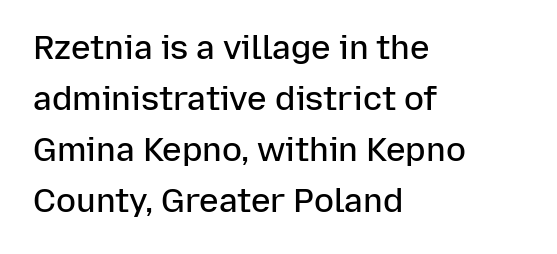
The image shows 33 px semibold sans-serif type, upright; set left-aligned, normal line spacing (1.55x), normal letter spacing, not underlined; low stroke contrast and a medium x-height.
